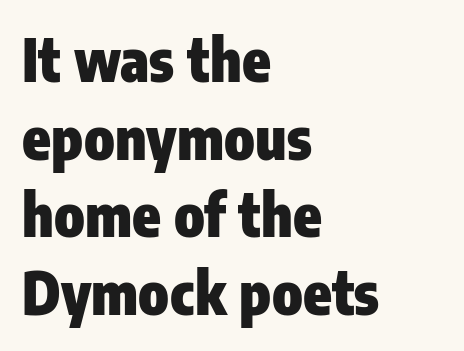
Q: Is the text bold? A: Yes.
Q: Is the text italic (slanted)? A: No, it is upright.
Q: Is the typeface a serif or a sans-serif typeface? A: Sans-serif.
Q: Is the text underlined? A: No.
Q: How is the paragraph aligned? A: Left-aligned.
Q: Is the spacing between letters normal or unusually wide? A: Normal.
Q: Is the spacing between lines tight, normal or loose? A: Normal.
Q: Width (condensed, normal, or wide)? A: Condensed.
Q: Stroke contrast? A: Low.
Q: x-height? A: Medium.
Q: Monospaced? A: No.
